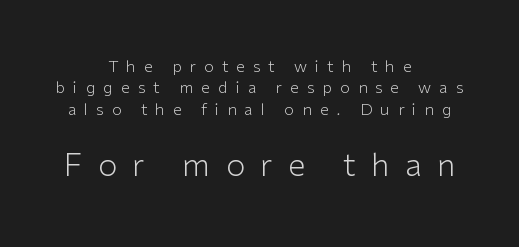
{"serif": "no", "italic": "no", "bold": "no", "weight": "light", "width": "normal", "stroke_contrast": "low", "x_height": "medium", "monospaced": "no", "underline": "no", "align": "center", "line_spacing": "normal", "line_spacing_ratio": 1.34, "letter_spacing": "wide", "letter_spacing_em": 0.5, "larger_block": "second", "size_ratio": 1.94, "glyph_px": 31}
